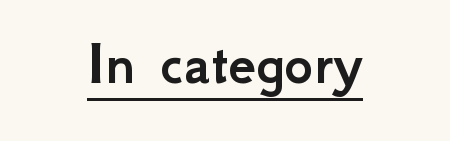
{"serif": "no", "italic": "no", "width": "normal", "stroke_contrast": "low", "x_height": "small", "monospaced": "no", "underline": "yes", "letter_spacing": "normal", "letter_spacing_em": 0.0, "glyph_px": 63}
